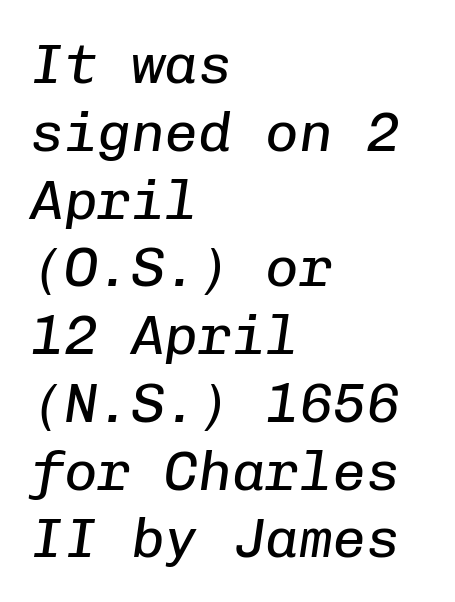
Characters follow at the spacing the type designer built in. Underlining? Definitely not there. The lines are quadded left. In terms of posture, this sample is oblique. The letters march in equal steps, a hallmark of fixed-pitch type.
